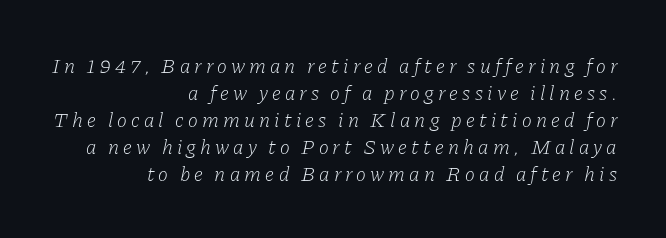
The image shows 21 px text type, italic (leaning right); set right-aligned, normal line spacing (1.29x), unusually wide letter spacing (+0.2 em), not underlined.
